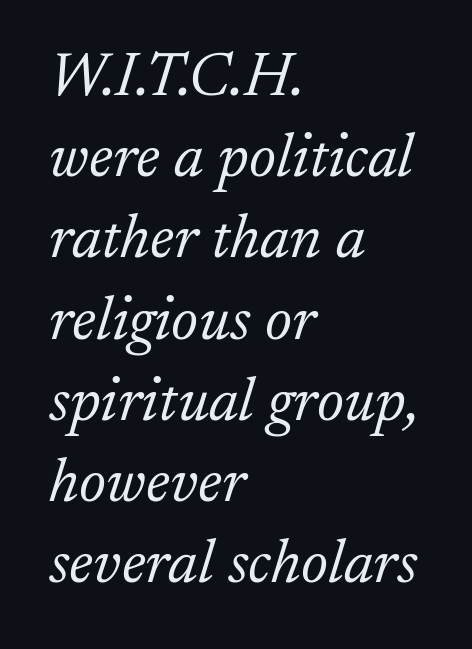
The passage shown leans; its letterforms are oblique. Short note: letters normally spaced. Think standard paragraph weight, or any step lighter than that. Left-aligned paragraph, ragged on the right.
